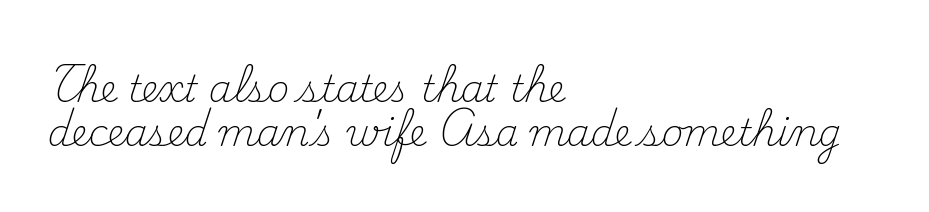
Q: Is the text bold? A: No.
Q: Is the text italic (slanted)? A: Yes.
Q: Is the typeface a serif or a sans-serif typeface? A: Serif.
Q: Is the text underlined? A: No.
Q: How is the paragraph aligned? A: Left-aligned.
Q: Is the spacing between letters normal or unusually wide? A: Normal.
Q: Width (condensed, normal, or wide)? A: Normal.
Q: Stroke contrast? A: Medium.
Q: x-height? A: Small.
Q: Monospaced? A: No.
